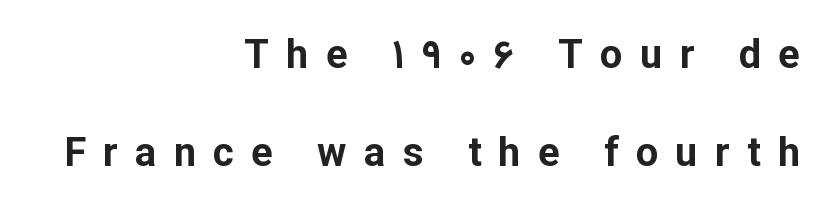
Are there feet on the stems? There aren't — it's a sans. Is the type bold? Yes — the strokes are clearly thick and heavy. Does extra space separate the letters? Yes, quite a lot of it. The string is rendered with underlining switched off. The compositor pushed each line to the right boundary. These lines are rendered in a variable-pitch font.
